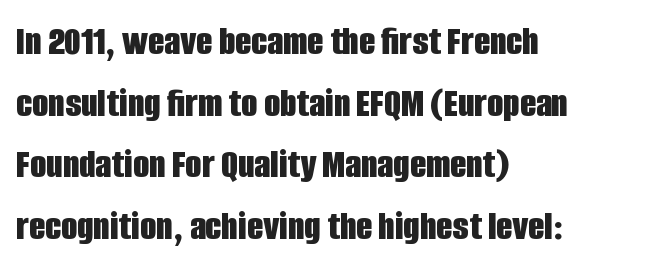
Summary of weight: heavy, a full bold. The letters sit at their default tracking, neither squeezed nor spread. A typesetter would mark this as roman, not italic. Think of a printed novel: that variable character pitch is what you see here. The line-height multiplier appears to be the usual default. These lines stack with their left ends in a neat column.
